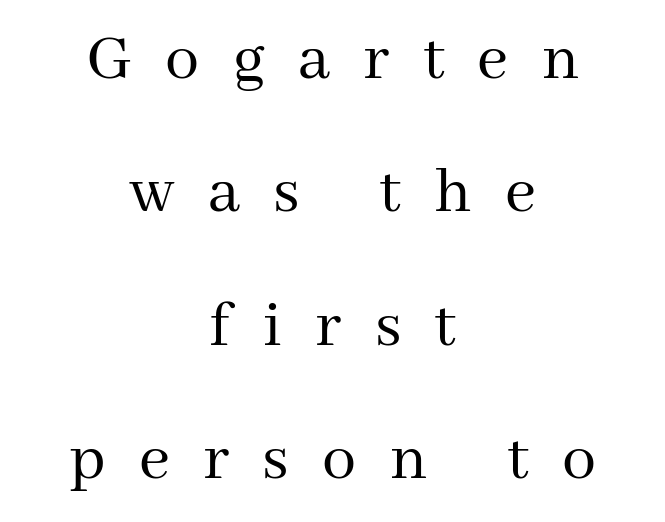
{"serif": "yes", "italic": "no", "bold": "no", "weight": "regular", "width": "normal", "stroke_contrast": "medium", "x_height": "medium", "monospaced": "no", "underline": "no", "align": "center", "line_spacing": "loose", "line_spacing_ratio": 1.96, "letter_spacing": "wide", "letter_spacing_em": 0.49, "glyph_px": 68}
